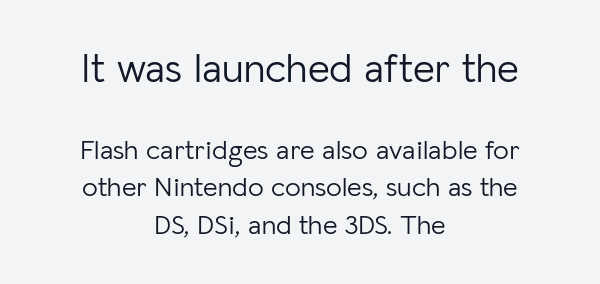
{"serif": "no", "italic": "no", "bold": "no", "weight": "light", "width": "normal", "stroke_contrast": "low", "x_height": "medium", "monospaced": "no", "underline": "no", "align": "center", "line_spacing": "normal", "line_spacing_ratio": 1.34, "letter_spacing": "normal", "letter_spacing_em": 0.0, "larger_block": "first", "size_ratio": 1.5, "glyph_px": 42}
